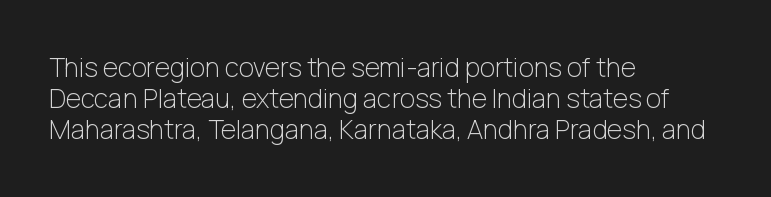
Q: Is the text bold? A: No.
Q: Is the text italic (slanted)? A: No, it is upright.
Q: Is the text underlined? A: No.
Q: How is the paragraph aligned? A: Left-aligned.
Q: Is the spacing between letters normal or unusually wide? A: Normal.
